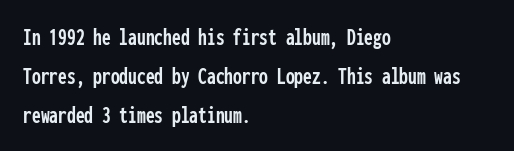
{"italic": "no", "underline": "no", "align": "left", "line_spacing": "normal", "line_spacing_ratio": 1.56, "letter_spacing": "normal", "letter_spacing_em": 0.0, "glyph_px": 25}
